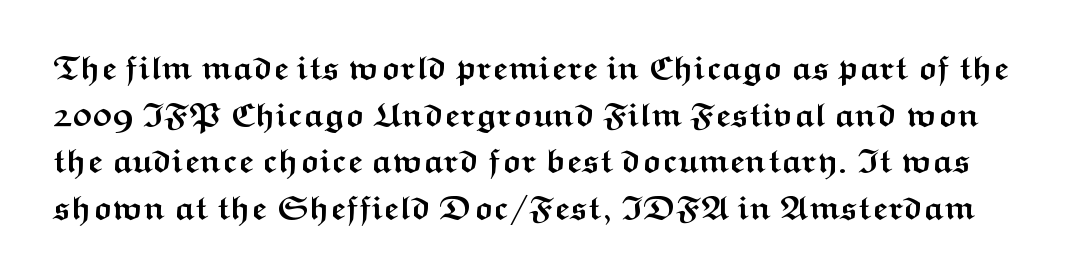
Q: Is the text bold? A: Yes.
Q: Is the text italic (slanted)? A: No, it is upright.
Q: Is the typeface a serif or a sans-serif typeface? A: Sans-serif.
Q: Is the text underlined? A: No.
Q: Is the spacing between letters normal or unusually wide? A: Normal.
Q: Is the spacing between lines tight, normal or loose? A: Normal.
Q: Width (condensed, normal, or wide)? A: Wide.
Q: Stroke contrast? A: Medium.
Q: x-height? A: Medium.
Q: Monospaced? A: No.
